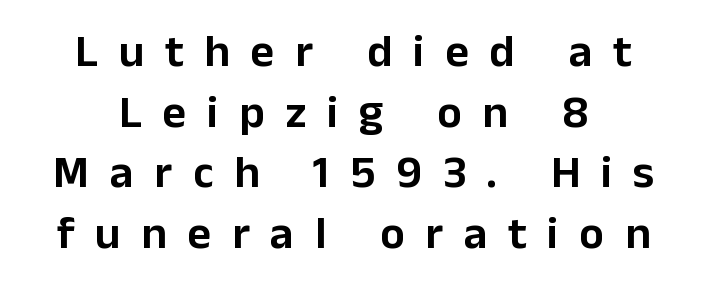
The image shows 46 px sans-serif type, upright; set centered, normal line spacing (1.32x), unusually wide letter spacing (+0.45 em), not underlined; low stroke contrast and a medium x-height.
